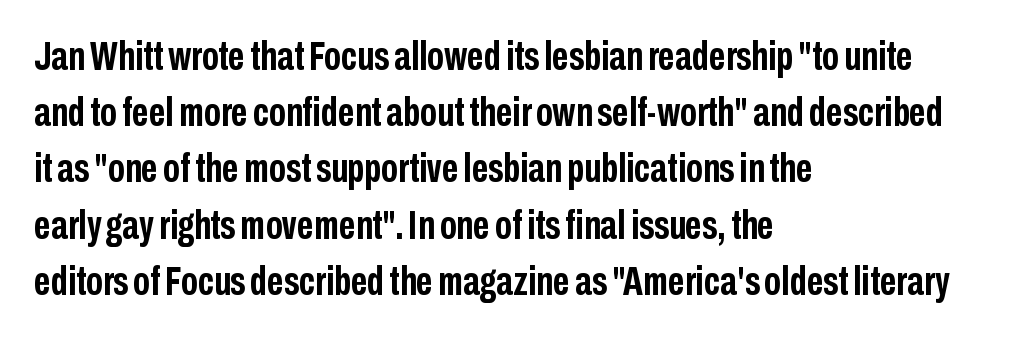
Upright lettering throughout. The lines are quadded left. Inter-character spacing is left at the font's built-in metrics. This block has exactly the height ordinary leading produces. Does the weight exceed regular? Yes, all the way to bold. The letters advance in unequal steps, a hallmark of proportional type.
